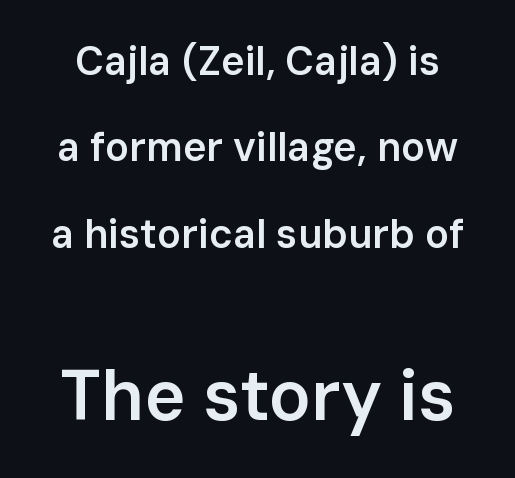
Q: Is the text bold? A: Semi-bold.
Q: Is the text italic (slanted)? A: No, it is upright.
Q: Is the typeface a serif or a sans-serif typeface? A: Sans-serif.
Q: Is the text underlined? A: No.
Q: Is the spacing between letters normal or unusually wide? A: Normal.
Q: Is the spacing between lines tight, normal or loose? A: Loose.
Q: Which block of text is set in a larger size, the first (top) or the second (bottom)? A: The second (bottom) one.
Q: Width (condensed, normal, or wide)? A: Normal.
Q: Stroke contrast? A: Low.
Q: x-height? A: Medium.
Q: Monospaced? A: No.
